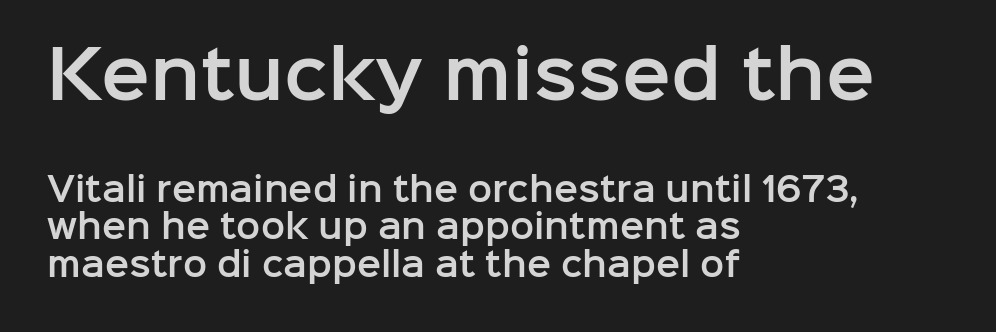
Think of a printed novel: that variable character pitch is what you see here. A bare baseline throughout the passage. A roman cut, with each character standing at attention. Size contrast runs from large at the top to small at the bottom.
